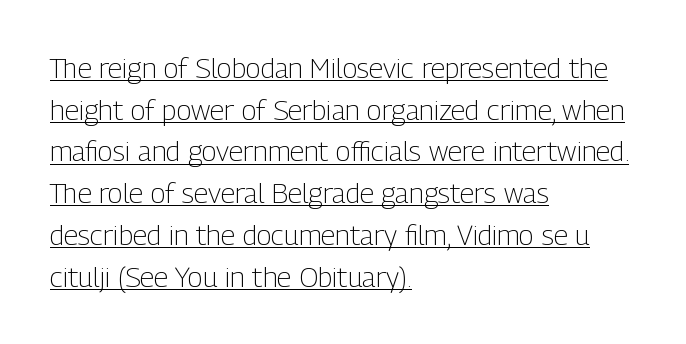
{"serif": "no", "italic": "no", "bold": "no", "weight": "light", "width": "condensed", "stroke_contrast": "low", "x_height": "medium", "monospaced": "no", "underline": "yes", "align": "left", "line_spacing": "normal", "line_spacing_ratio": 1.49, "letter_spacing": "normal", "letter_spacing_em": 0.0, "glyph_px": 28}
